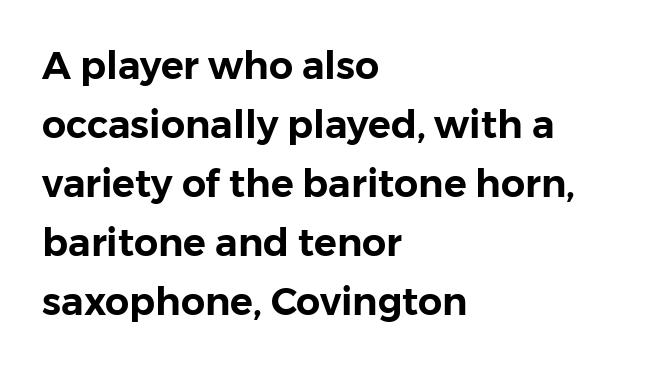
The image shows 38 px sans-serif type, upright; set left-aligned, normal line spacing (1.55x), normal letter spacing, not underlined; low stroke contrast and a medium x-height.
